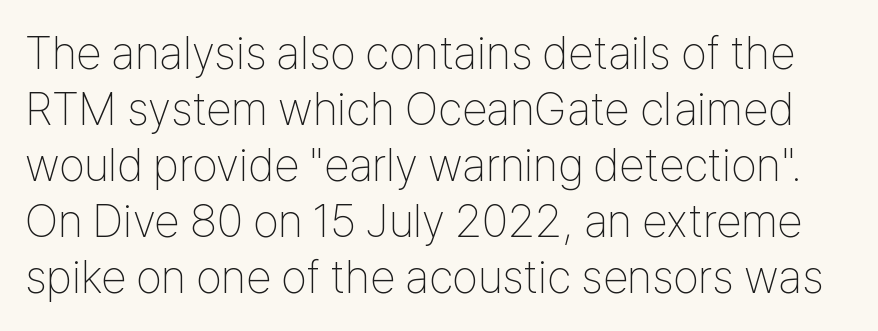
The image shows 46 px thin, condensed sans-serif type, upright; set line spacing 1.22x, normal letter spacing, not underlined; low stroke contrast and a medium x-height.
